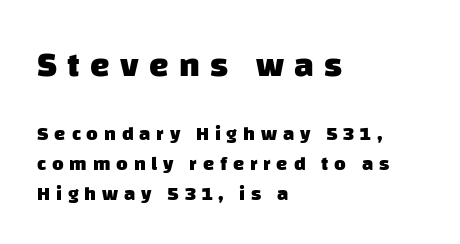
Q: Is the text bold? A: Yes.
Q: Is the typeface a serif or a sans-serif typeface? A: Sans-serif.
Q: Is the text underlined? A: No.
Q: How is the paragraph aligned? A: Left-aligned.
Q: Is the spacing between letters normal or unusually wide? A: Unusually wide.
Q: Is the spacing between lines tight, normal or loose? A: Normal.
Q: Which block of text is set in a larger size, the first (top) or the second (bottom)? A: The first (top) one.
Q: Width (condensed, normal, or wide)? A: Normal.
Q: Stroke contrast? A: Low.
Q: x-height? A: Large.
Q: Monospaced? A: No.
